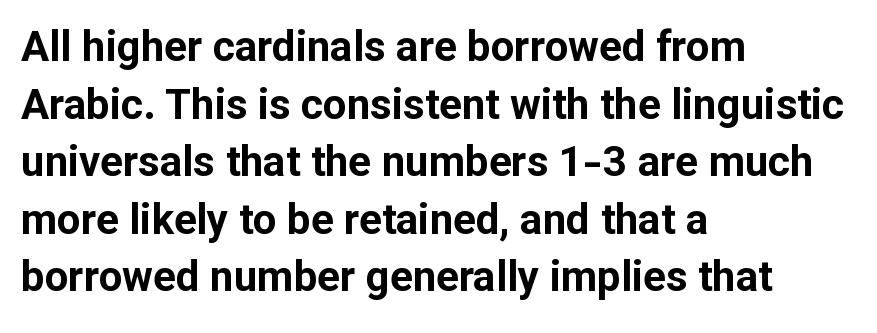
Q: Is the text bold? A: Yes.
Q: Is the text italic (slanted)? A: No, it is upright.
Q: Is the typeface a serif or a sans-serif typeface? A: Sans-serif.
Q: Is the text underlined? A: No.
Q: How is the paragraph aligned? A: Left-aligned.
Q: Is the spacing between letters normal or unusually wide? A: Normal.
Q: Is the spacing between lines tight, normal or loose? A: Normal.
Q: Width (condensed, normal, or wide)? A: Normal.
Q: Stroke contrast? A: Low.
Q: x-height? A: Medium.
Q: Monospaced? A: No.
